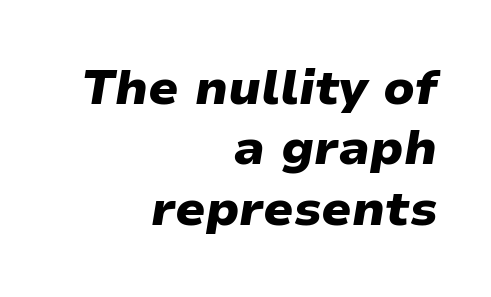
Q: Is the text bold? A: Yes.
Q: Is the text italic (slanted)? A: Yes, it leans right by about 9 degrees.
Q: Is the text underlined? A: No.
Q: How is the paragraph aligned? A: Right-aligned.
Q: Is the spacing between letters normal or unusually wide? A: Normal.
Q: Width (condensed, normal, or wide)? A: Normal.
Q: Stroke contrast? A: Low.
Q: x-height? A: Medium.
Q: Monospaced? A: No.
